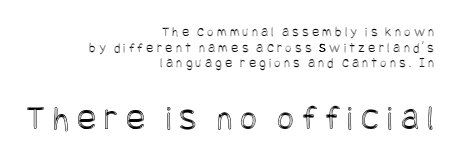
The image shows 36 px condensed type, upright; set right-aligned, tight line spacing (1.12x), unusually wide letter spacing (+0.22 em), not underlined; the second (bottom) block is 2.57x larger; a large x-height.
